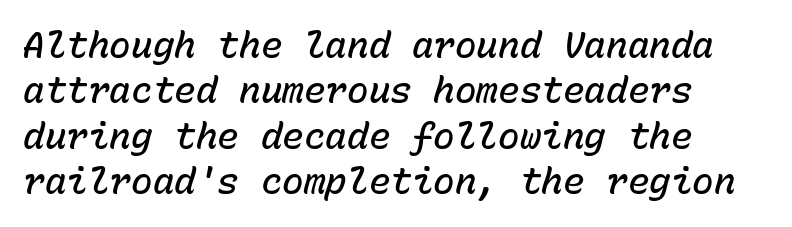
The baseline area is clear. Caption: semibold face, moderately heavy strokes. You could count columns in this text — the font is strictly monospaced. The designer left line spacing at the default. The rag falls on the right side of this text block.
